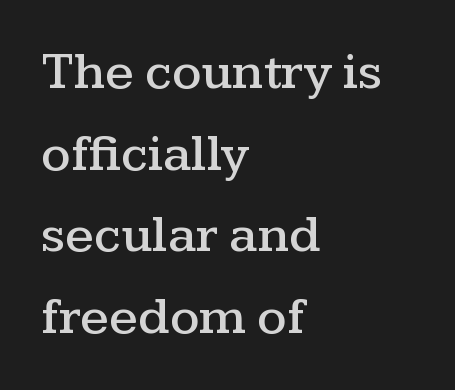
To sum up the face: it has serifs. Ordinary non-slanted type is in use. These lines keep a tight, regular rhythm from letter to letter. The passage shown is typed in a proportional face where columns would drift. Leading: standard. The string is rendered with underlining switched off.
